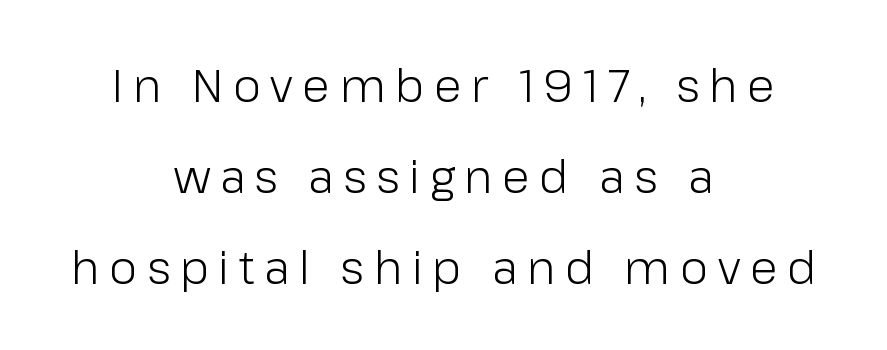
The image shows 45 px light sans-serif type, upright; set centered, loose line spacing (2.02x), unusually wide letter spacing (+0.21 em), not underlined; low stroke contrast and a medium x-height.
